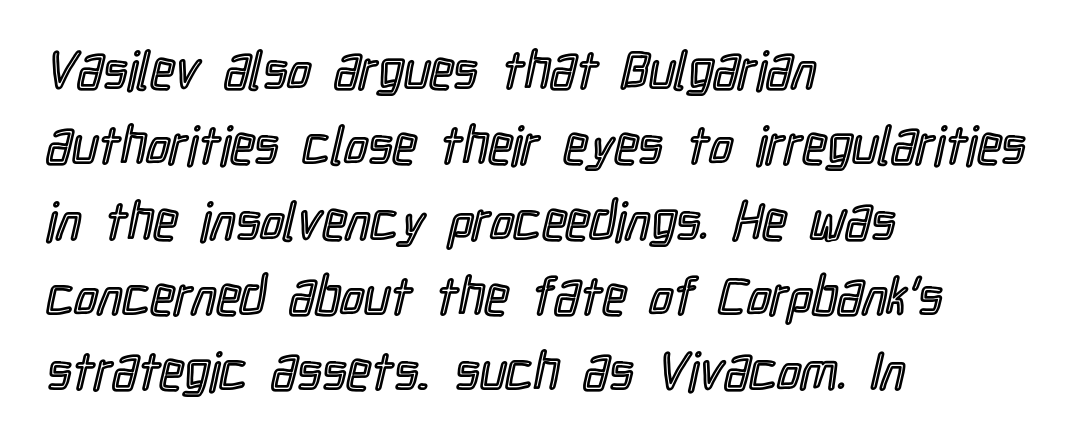
Q: Is the text italic (slanted)? A: Yes.
Q: Is the text underlined? A: No.
Q: How is the paragraph aligned? A: Left-aligned.
Q: Is the spacing between letters normal or unusually wide? A: Normal.
Q: Is the spacing between lines tight, normal or loose? A: Normal.
Q: Width (condensed, normal, or wide)? A: Condensed.
Q: x-height? A: Medium.
Q: Monospaced? A: No.
